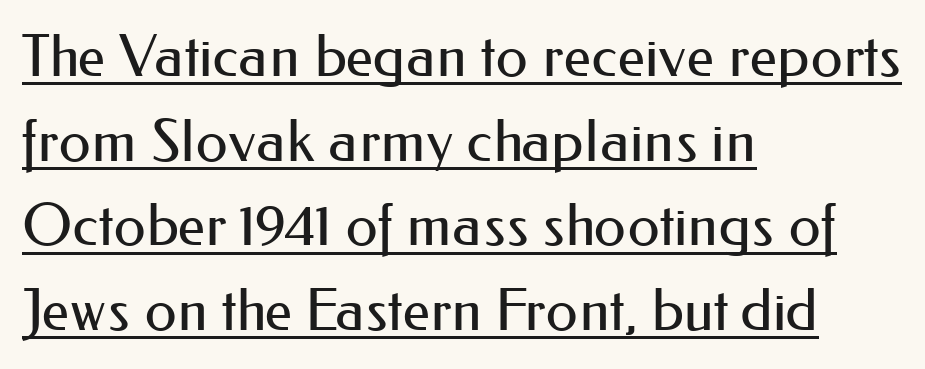
Q: Is the text bold? A: No.
Q: Is the text italic (slanted)? A: No, it is upright.
Q: Is the typeface a serif or a sans-serif typeface? A: Sans-serif.
Q: Is the text underlined? A: Yes.
Q: How is the paragraph aligned? A: Left-aligned.
Q: Is the spacing between letters normal or unusually wide? A: Normal.
Q: Is the spacing between lines tight, normal or loose? A: Normal.
Q: Width (condensed, normal, or wide)? A: Normal.
Q: Stroke contrast? A: Medium.
Q: x-height? A: Small.
Q: Monospaced? A: No.
